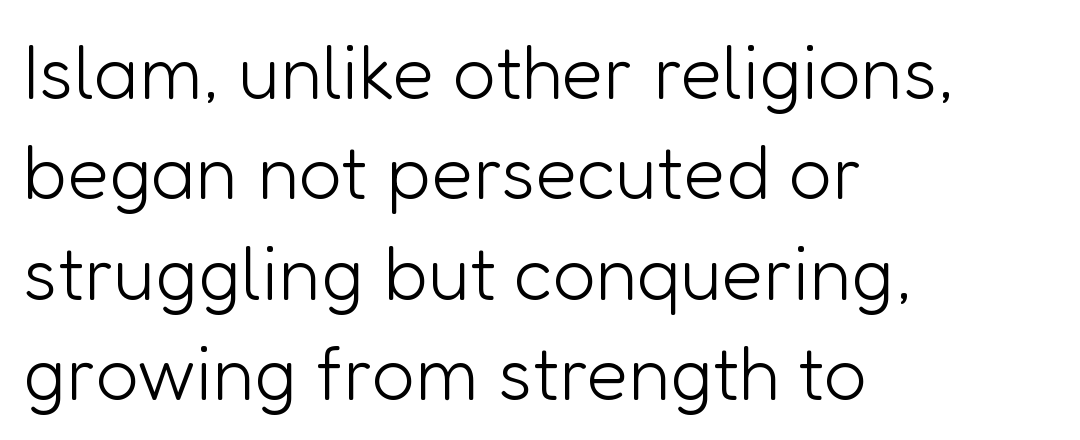
{"serif": "no", "italic": "no", "bold": "no", "weight": "light", "width": "normal", "stroke_contrast": "low", "x_height": "medium", "monospaced": "no", "underline": "no", "align": "left", "line_spacing": "normal", "line_spacing_ratio": 1.32, "letter_spacing": "normal", "letter_spacing_em": 0.0, "glyph_px": 76}
